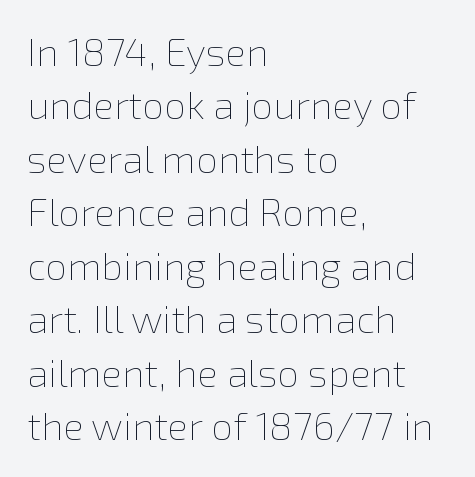
The image shows 39 px thin type, upright; set left-aligned, normal line spacing (1.37x), normal letter spacing, not underlined; a medium x-height.
